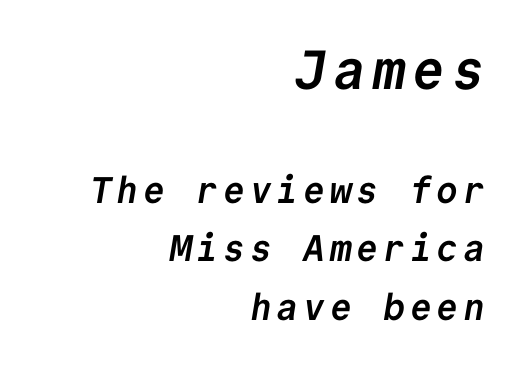
{"serif": "no", "bold": "yes", "weight": "semibold", "width": "normal", "stroke_contrast": "low", "x_height": "medium", "monospaced": "yes", "underline": "no", "align": "right", "line_spacing": "normal", "line_spacing_ratio": 1.57, "larger_block": "first", "size_ratio": 1.49, "glyph_px": 55}
